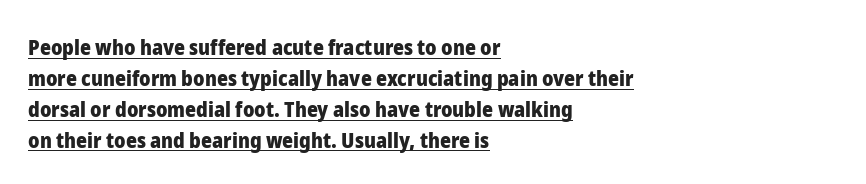
The image shows 21 px bold type, upright; set left-aligned, normal line spacing (1.47x), normal letter spacing, underlined.
